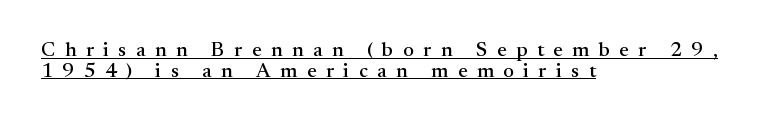
{"italic": "no", "underline": "yes", "align": "left", "line_spacing": "tight", "line_spacing_ratio": 1.04, "letter_spacing": "wide", "letter_spacing_em": 0.48, "glyph_px": 20}
